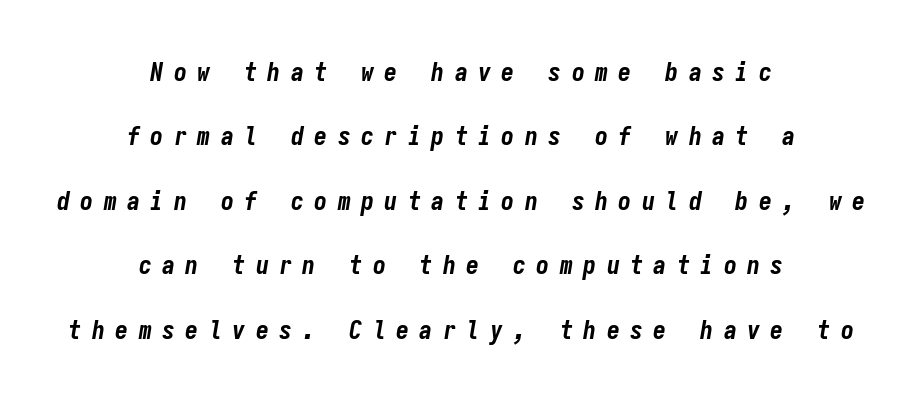
The image shows 26 px bold type, italic (leaning right); set centered, loose line spacing (2.48x), unusually wide letter spacing (+0.4 em), not underlined.
